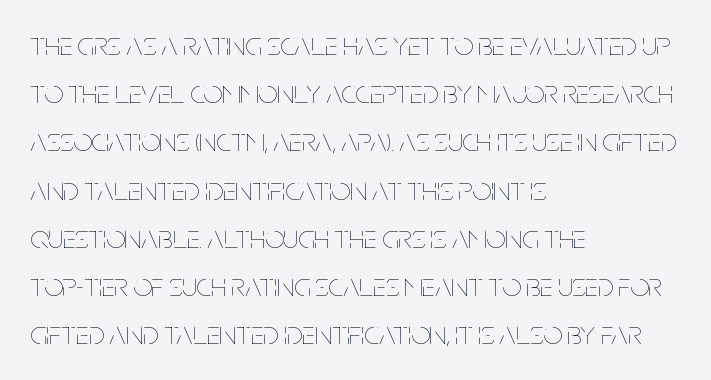
The image shows 33 px thin, condensed type, upright; set left-aligned, normal line spacing (1.46x), normal letter spacing, not underlined; low stroke contrast and a large x-height.
